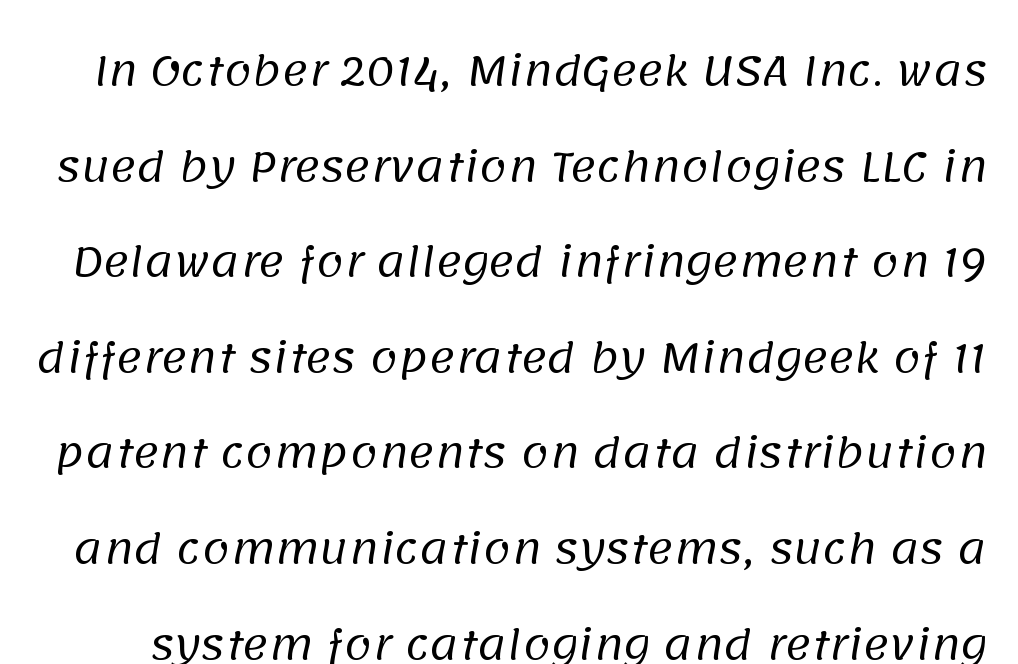
Honestly, there is no underline to notice here at all. Between one letter and the next there's only the usual sliver of space. The letters carry no serifs — their stems end cleanly without finishing strokes. Summary of weight: not heavy and not bold. Think of a printed novel: that variable character pitch is what you see here. If you measured baseline to baseline, you'd find a long distance.
